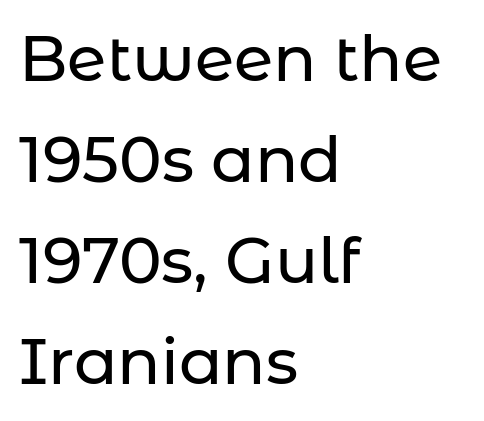
The image shows 64 px sans-serif type, upright; set left-aligned, normal line spacing (1.58x), normal letter spacing, not underlined; low stroke contrast and a medium x-height.
